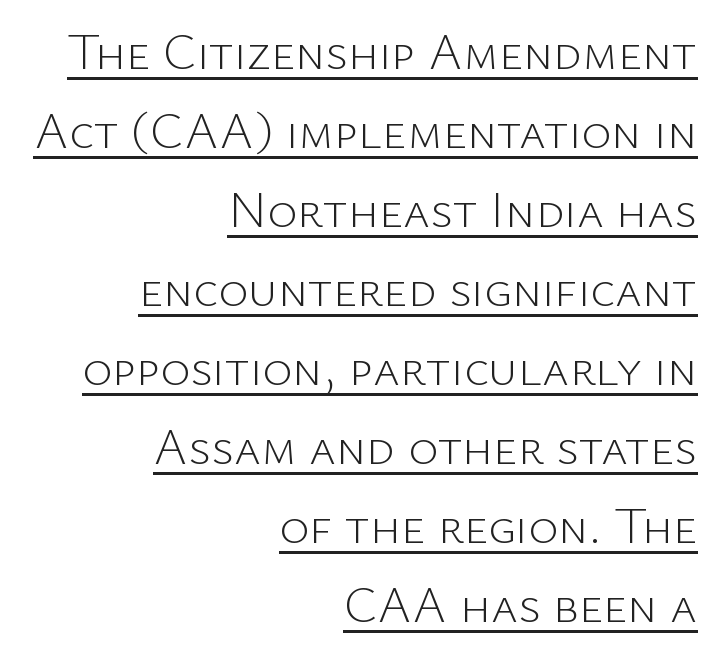
{"serif": "no", "italic": "no", "bold": "no", "weight": "light", "width": "normal", "stroke_contrast": "low", "x_height": "medium", "monospaced": "no", "underline": "yes", "align": "right", "line_spacing": "normal", "line_spacing_ratio": 1.55, "letter_spacing": "normal", "letter_spacing_em": 0.0, "glyph_px": 51}
